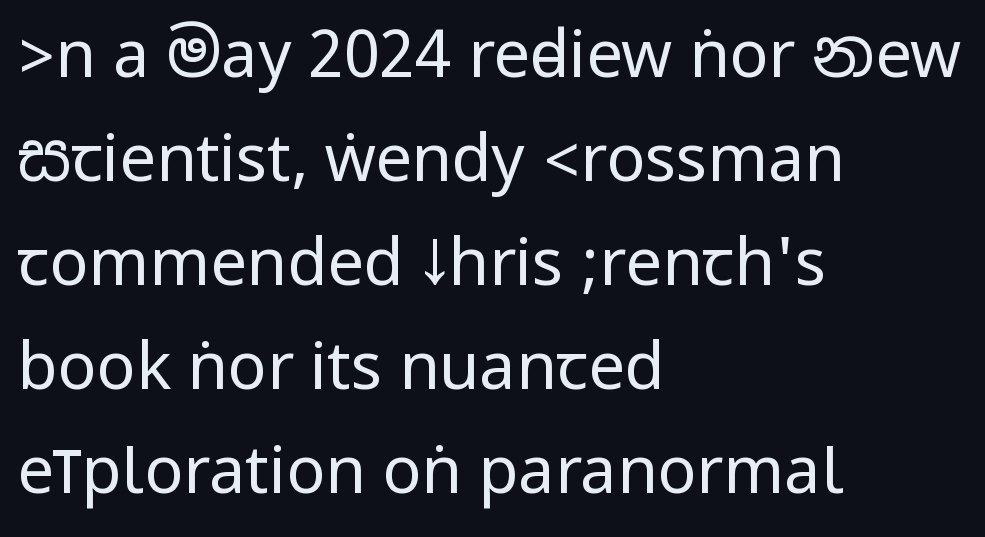
{"serif": "no", "italic": "no", "bold": "no", "weight": "regular", "width": "condensed", "stroke_contrast": "low", "underline": "no", "align": "left", "line_spacing": "normal", "line_spacing_ratio": 1.6, "letter_spacing": "normal", "letter_spacing_em": 0.0, "glyph_px": 65}
